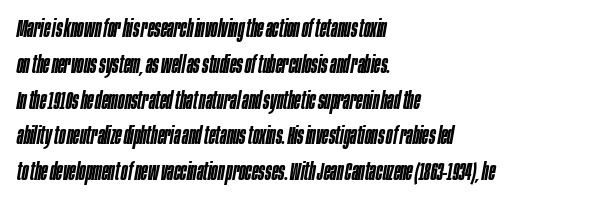
The image shows 24 px text type, italic (leaning right); set left-aligned, normal line spacing (1.49x), normal letter spacing, not underlined.
